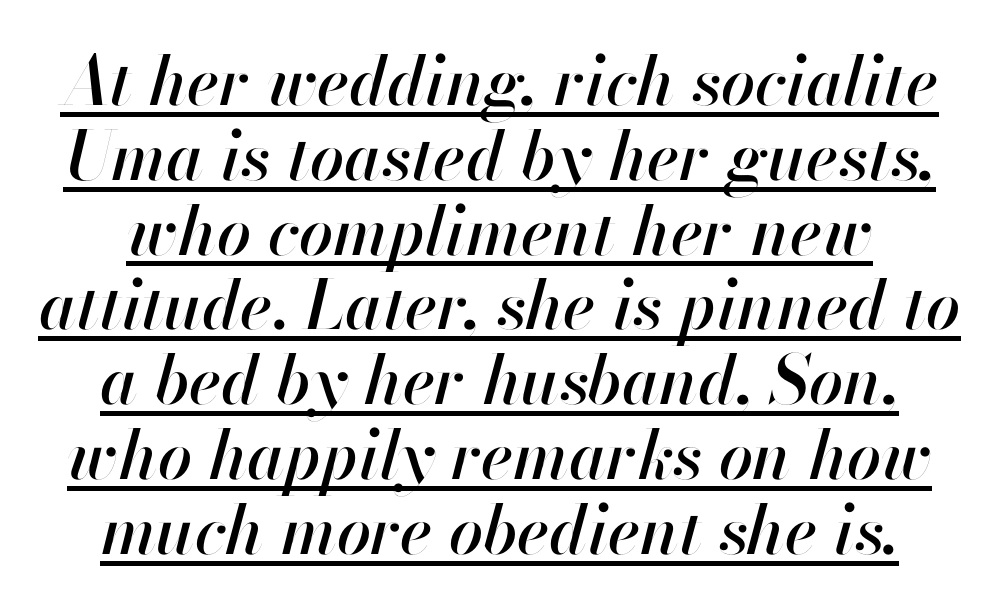
Q: Is the text italic (slanted)? A: Yes, it leans right by about 13 degrees.
Q: Is the text underlined? A: Yes.
Q: How is the paragraph aligned? A: Centered.
Q: Is the spacing between letters normal or unusually wide? A: Normal.
Q: Is the spacing between lines tight, normal or loose? A: Tight.
Q: Width (condensed, normal, or wide)? A: Normal.
Q: Stroke contrast? A: High.
Q: x-height? A: Small.
Q: Monospaced? A: No.
